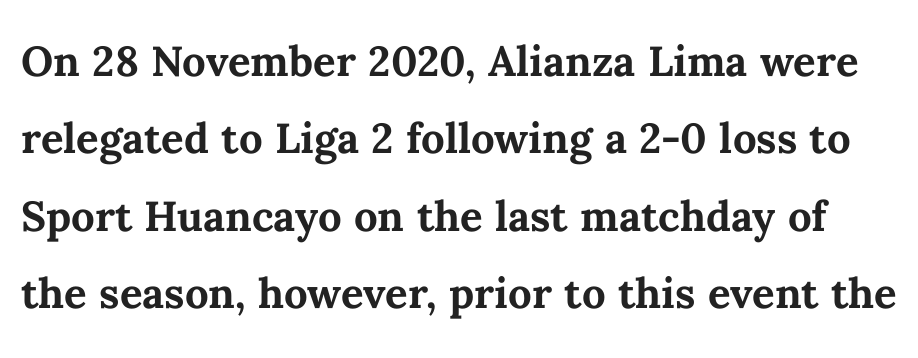
Posture: vertical. Looks like regular typesetting: each glyph gets only the width it needs. There is no visible air inserted between adjacent glyphs. The zone under the glyphs is completely vacant. Caption: bold face, heavy strokes.
